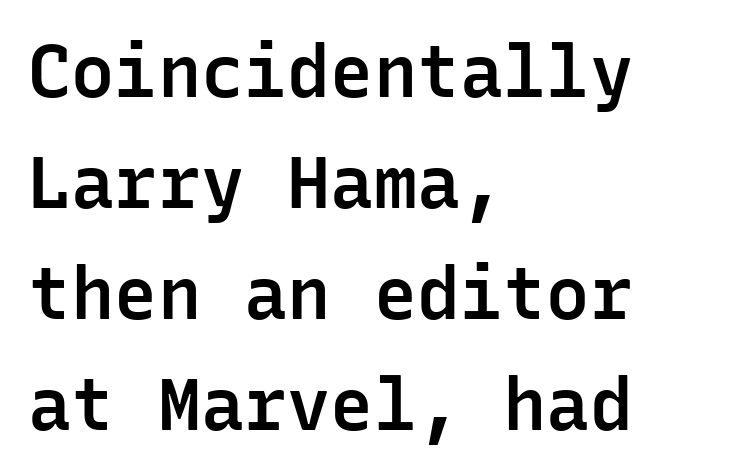
The paragraph shown leans on its left margin. Each word holds together tightly as a unit, with standard inter-letter gaps. The passage shown is semibold, sitting just below true bold. How would I describe the line gaps? Plain and ordinary. This is roman type, the default non-slanted kind. Spacing verdict: monospaced, one width for all characters.
